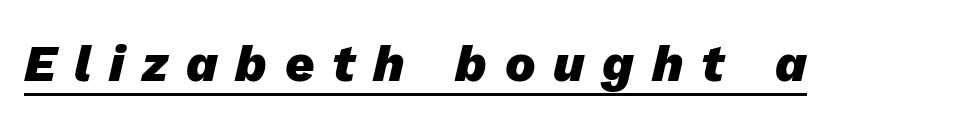
Q: Is the text bold? A: Yes.
Q: Is the text italic (slanted)? A: Yes, it leans right by about 13 degrees.
Q: Is the text underlined? A: Yes.
Q: Is the spacing between letters normal or unusually wide? A: Unusually wide.
Q: Width (condensed, normal, or wide)? A: Normal.
Q: Stroke contrast? A: Low.
Q: x-height? A: Medium.
Q: Monospaced? A: No.
